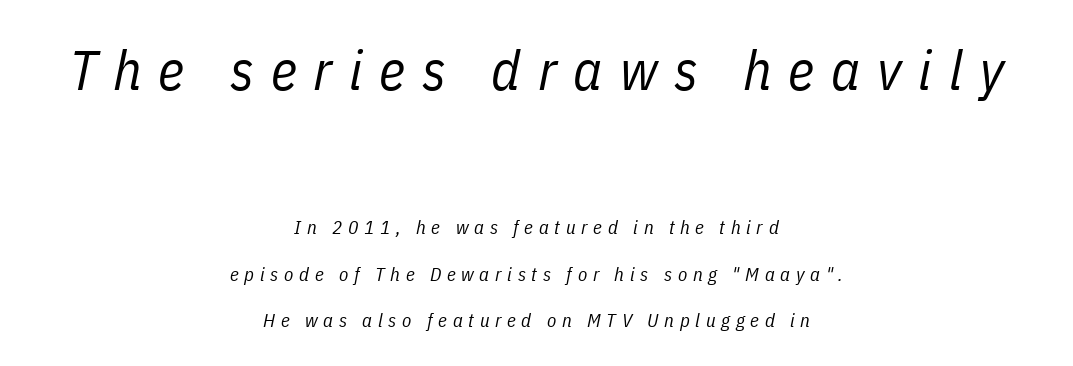
{"italic": "yes", "lean": "right", "slant_degrees": 11, "bold": "no", "weight": "regular", "width": "condensed", "stroke_contrast": "low", "x_height": "medium", "monospaced": "no", "underline": "no", "align": "center", "line_spacing": "loose", "line_spacing_ratio": 2.45, "letter_spacing": "wide", "letter_spacing_em": 0.3, "larger_block": "first", "size_ratio": 2.95, "glyph_px": 56}
